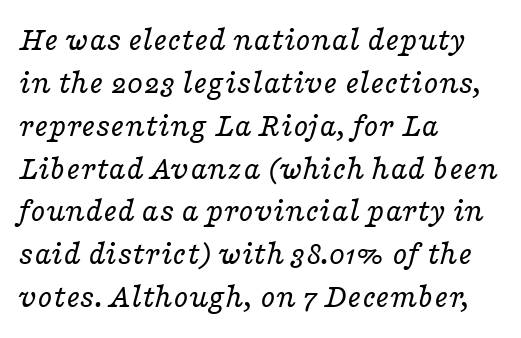
{"serif": "yes", "italic": "yes", "lean": "right", "slant_degrees": 16, "bold": "no", "weight": "regular", "width": "wide", "stroke_contrast": "low", "x_height": "medium", "monospaced": "no", "underline": "no", "align": "left", "line_spacing": "normal", "line_spacing_ratio": 1.26, "letter_spacing": "normal", "letter_spacing_em": 0.0, "glyph_px": 34}
